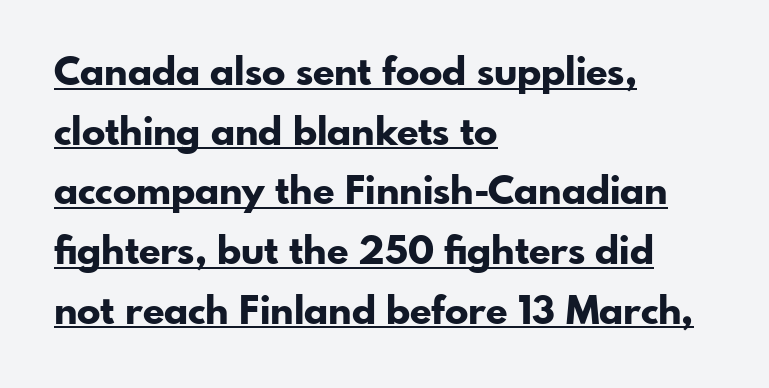
The image shows 39 px bold sans-serif type, upright; set left-aligned, normal line spacing (1.53x), normal letter spacing, underlined; low stroke contrast and a small x-height.
